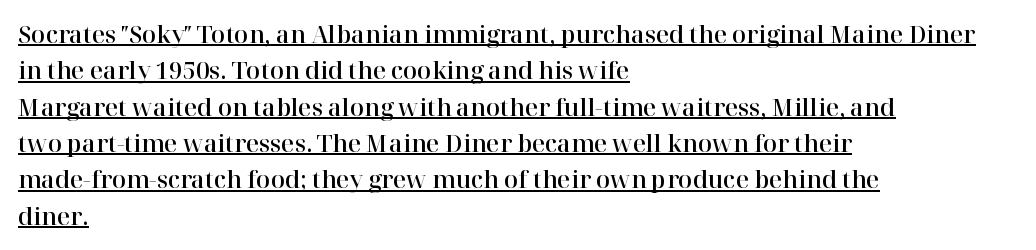
{"italic": "no", "underline": "yes", "align": "left", "line_spacing": "normal", "line_spacing_ratio": 1.58, "letter_spacing": "normal", "letter_spacing_em": 0.0, "glyph_px": 23}
